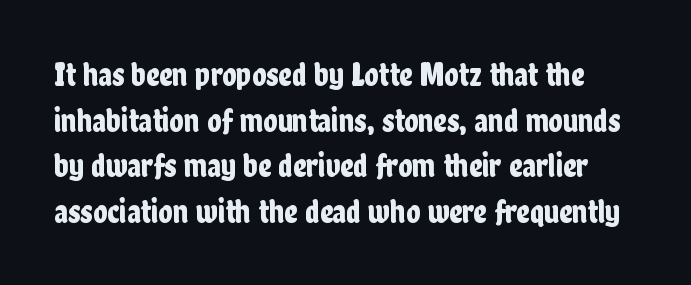
The image shows 33 px condensed sans-serif type, upright; set normal line spacing (1.38x), normal letter spacing, not underlined; low stroke contrast and a medium x-height.
